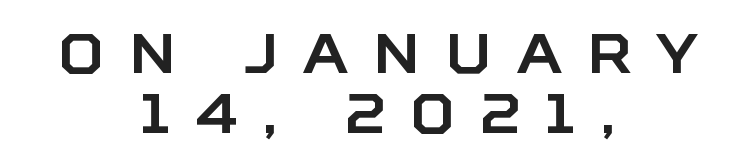
Any mark beneath the type? The region is blank. Do the letters lean? They stand straight. The letters advance in unequal steps, a hallmark of proportional type. The face used here is a sans, in the tradition of grotesques and geometrics.
